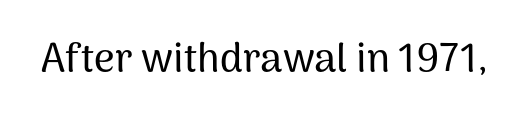
Q: Is the text italic (slanted)? A: No, it is upright.
Q: Is the typeface a serif or a sans-serif typeface? A: Sans-serif.
Q: Is the text underlined? A: No.
Q: Is the spacing between letters normal or unusually wide? A: Normal.
Q: Width (condensed, normal, or wide)? A: Normal.
Q: Stroke contrast? A: Medium.
Q: x-height? A: Medium.
Q: Monospaced? A: No.
